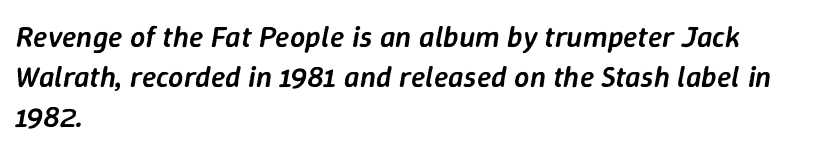
Q: Is the text bold? A: Semi-bold.
Q: Is the text italic (slanted)? A: Yes, it leans right by about 9 degrees.
Q: Is the text underlined? A: No.
Q: How is the paragraph aligned? A: Left-aligned.
Q: Is the spacing between letters normal or unusually wide? A: Normal.
Q: Is the spacing between lines tight, normal or loose? A: Normal.
Q: Width (condensed, normal, or wide)? A: Normal.
Q: Stroke contrast? A: Low.
Q: x-height? A: Medium.
Q: Monospaced? A: No.
